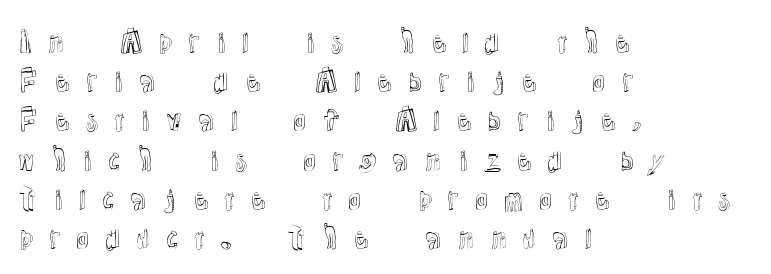
The image shows 28 px text type, upright; set left-aligned, normal line spacing (1.4x), unusually wide letter spacing (+0.44 em), not underlined; a medium x-height.
